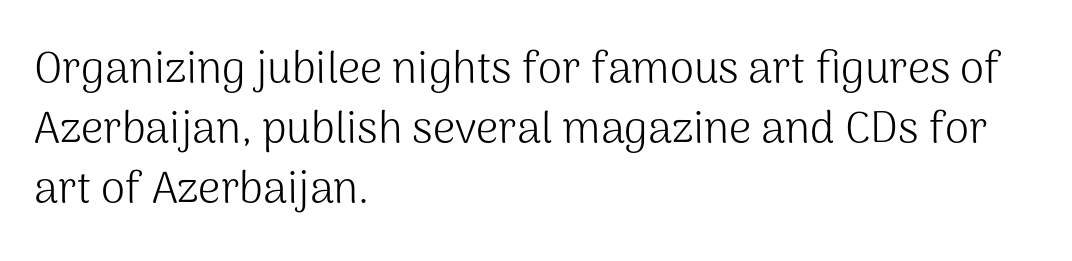
You can tell from the bare stems that sans-serif type was used. Counters stay open thanks to moderate or lighter strokes. Ascenders rise straight up at ninety degrees. Words float on clear page, feet unadorned.
